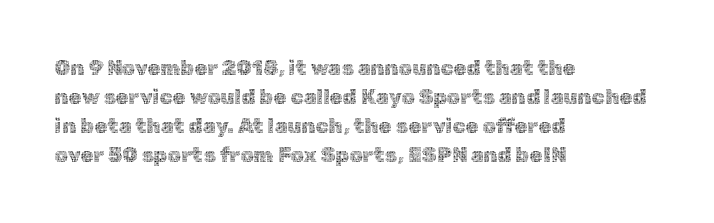
Letters rest on an invisible, unmarked baseline. Heaviness? Minimal to ordinary, like unemphasized prose. The rendering anchors every line to the left-hand side. The line-height multiplier appears to be the usual default.
